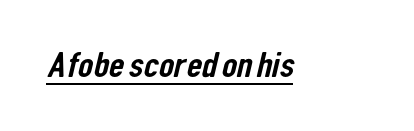
The image shows 38 px condensed sans-serif type; set normal letter spacing, underlined; low stroke contrast and a medium x-height.
